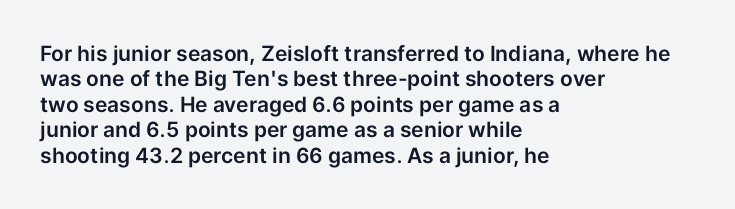
{"italic": "no", "underline": "no", "align": "left", "line_spacing_ratio": 1.21, "letter_spacing": "normal", "letter_spacing_em": 0.0, "glyph_px": 21}
